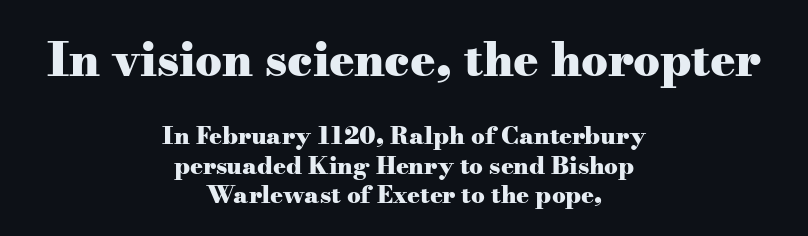
{"serif": "yes", "italic": "no", "bold": "yes", "weight": "heavy", "width": "wide", "stroke_contrast": "medium", "x_height": "small", "monospaced": "no", "underline": "no", "align": "center", "line_spacing_ratio": 1.21, "letter_spacing": "normal", "letter_spacing_em": 0.0, "larger_block": "first", "size_ratio": 1.96, "glyph_px": 47}
